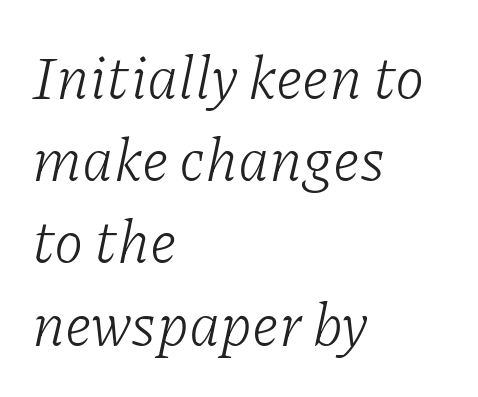
Q: Is the text bold? A: No.
Q: Is the text italic (slanted)? A: Yes, it leans right by about 11 degrees.
Q: Is the typeface a serif or a sans-serif typeface? A: Serif.
Q: Is the text underlined? A: No.
Q: How is the paragraph aligned? A: Left-aligned.
Q: Is the spacing between letters normal or unusually wide? A: Normal.
Q: Is the spacing between lines tight, normal or loose? A: Normal.
Q: Width (condensed, normal, or wide)? A: Normal.
Q: Stroke contrast? A: Low.
Q: x-height? A: Medium.
Q: Monospaced? A: No.
